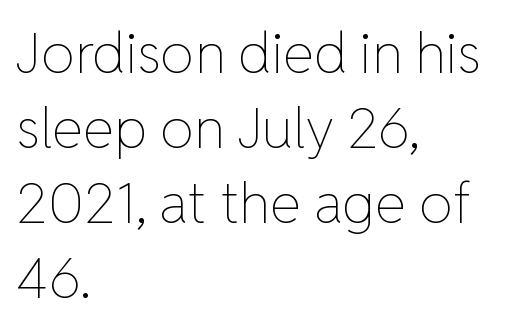
{"italic": "no", "bold": "no", "weight": "thin", "width": "normal", "stroke_contrast": "low", "x_height": "medium", "monospaced": "no", "underline": "no", "align": "left", "line_spacing": "normal", "line_spacing_ratio": 1.34, "letter_spacing": "normal", "letter_spacing_em": 0.0, "glyph_px": 56}
